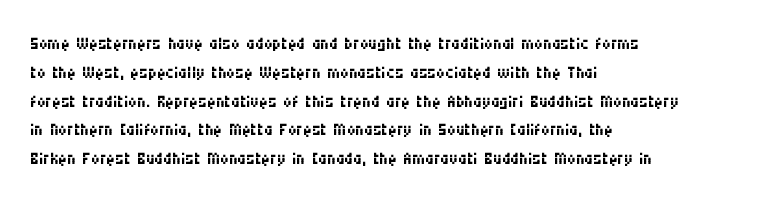
Q: Is the text bold? A: No.
Q: Is the text italic (slanted)? A: No, it is upright.
Q: Is the text underlined? A: No.
Q: How is the paragraph aligned? A: Left-aligned.
Q: Is the spacing between letters normal or unusually wide? A: Normal.
